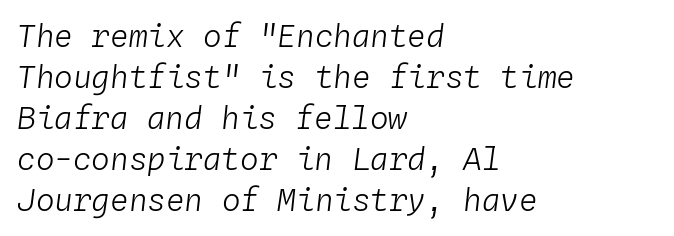
The image shows 31 px light type, italic (leaning right), monospaced; set left-aligned, normal line spacing (1.32x), normal letter spacing, not underlined; low stroke contrast and a medium x-height.
